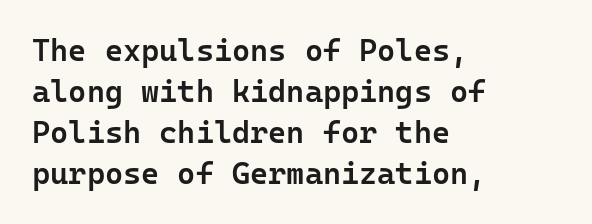
Serif or sans? Sans — the stroke terminals are bare. Clear beneath every line of the passage. Ascenders rise straight up at ninety degrees. Is the type bold? Partly — it's a semibold, heavier than regular but not fully bold. Students, note that the glyphs here touch the page at normal intervals.
